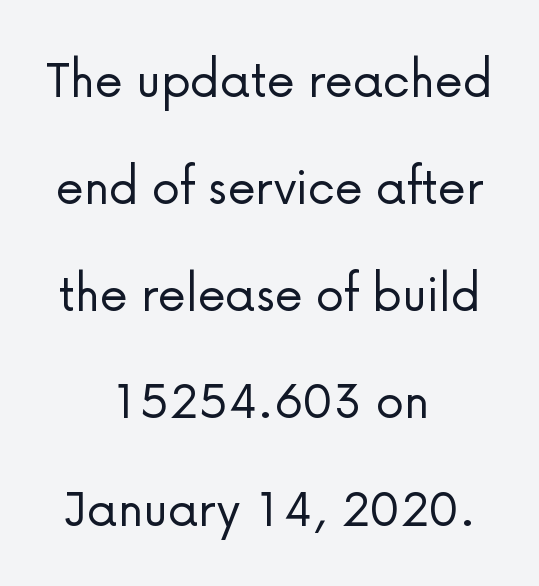
The image shows 57 px light sans-serif type, upright; set centered, line spacing 1.88x, normal letter spacing, not underlined; low stroke contrast and a medium x-height.
